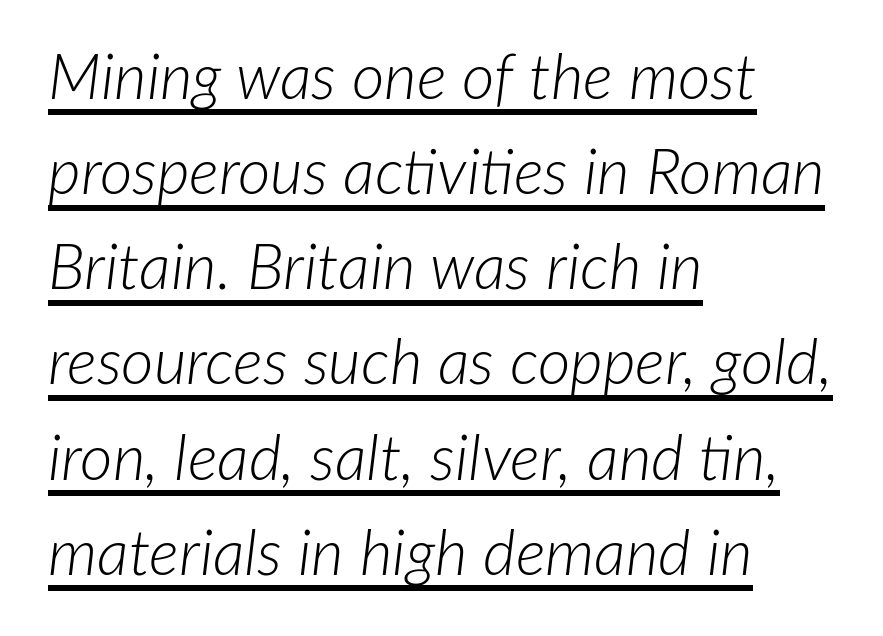
Leftover space on each line is placed entirely after the last word. Letter spacing: default. Baseline-to-baseline distance is the conventional proportion of letter height. Has an underline been added? It has. The font is comparable to plain body text, perhaps lighter. Do the characters align in a grid? No, the font is proportional.
